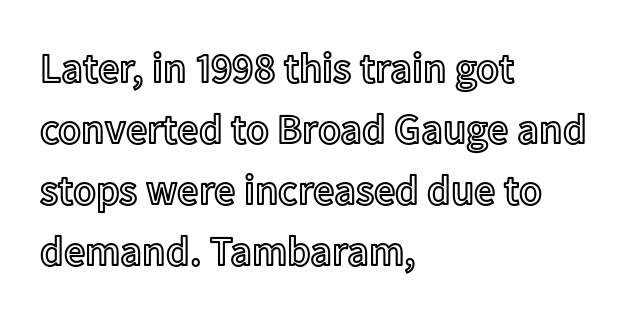
{"italic": "no", "width": "normal", "x_height": "medium", "monospaced": "no", "underline": "no", "align": "left", "line_spacing": "normal", "line_spacing_ratio": 1.45, "letter_spacing": "normal", "letter_spacing_em": 0.0, "glyph_px": 42}
